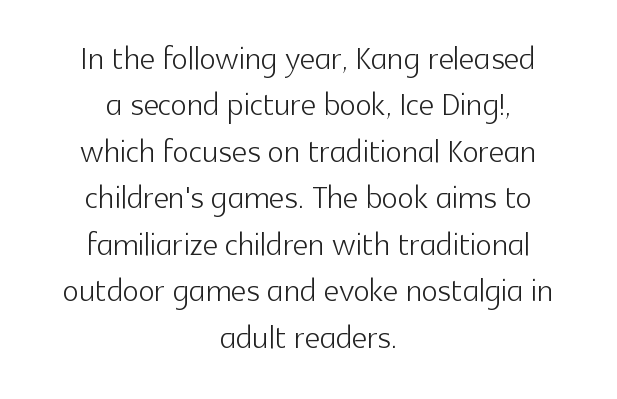
{"serif": "no", "italic": "no", "bold": "no", "weight": "light", "width": "normal", "x_height": "medium", "monospaced": "no", "underline": "no", "align": "center", "line_spacing": "tight", "line_spacing_ratio": 1.08, "letter_spacing": "normal", "letter_spacing_em": 0.0, "glyph_px": 43}
